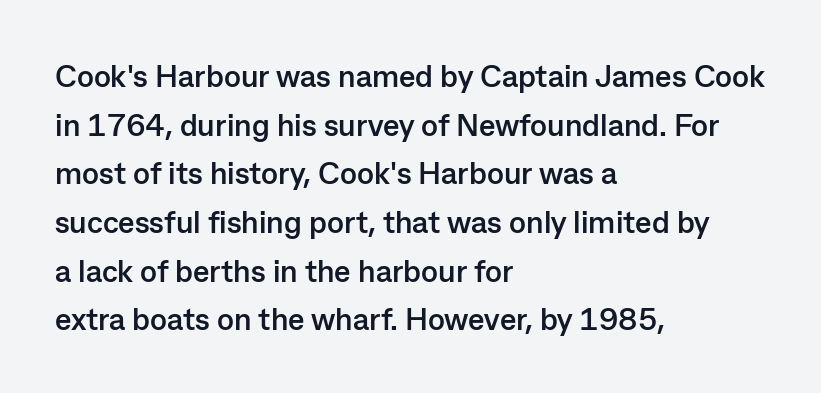
The image shows 31 px semibold sans-serif type, upright; set left-aligned, normal line spacing (1.57x), normal letter spacing, not underlined; low stroke contrast and a medium x-height.
